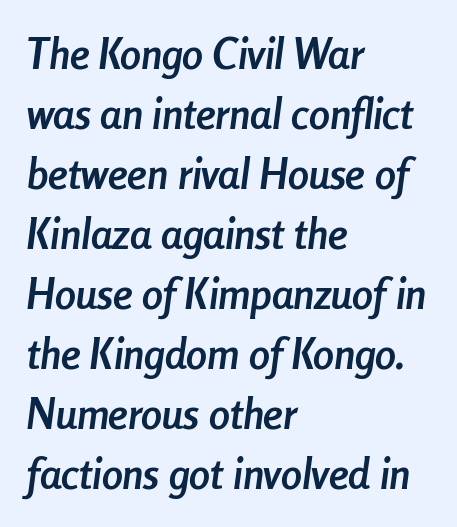
The image shows 42 px semibold, condensed type, italic (leaning right); set left-aligned, normal line spacing (1.43x), normal letter spacing, not underlined; low stroke contrast and a medium x-height.
